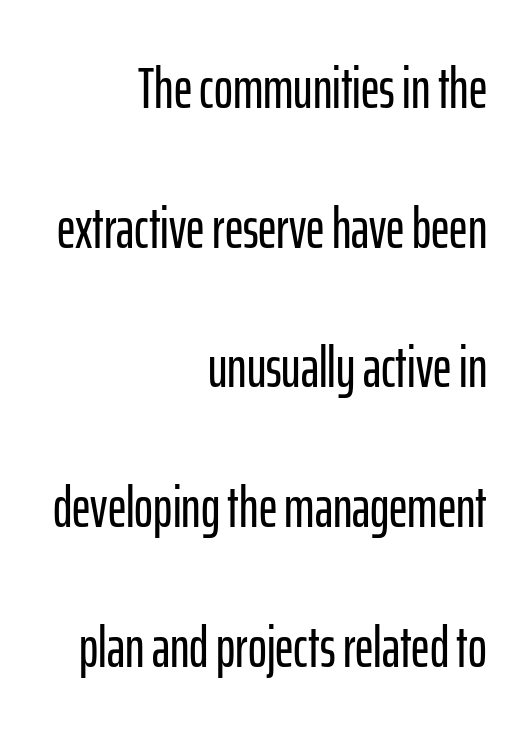
Varying glyph widths throughout — classic text-font behaviour. Here the glyphs are tracked normally, forming tight word shapes. Rows of type keep a wide berth in the vertical direction. Nope, not italic — everything's standing straight. In CSS terms this would be text-align: right. In terms of letterform style, serifs are entirely absent.
